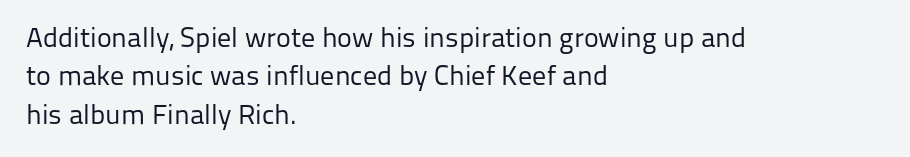
{"serif": "no", "italic": "no", "bold": "no", "weight": "regular", "width": "normal", "stroke_contrast": "low", "x_height": "medium", "monospaced": "no", "underline": "no", "align": "left", "line_spacing": "normal", "line_spacing_ratio": 1.37, "letter_spacing": "normal", "letter_spacing_em": 0.0, "glyph_px": 28}
